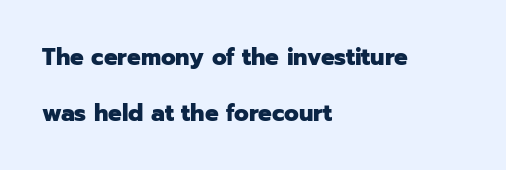
The space beneath each line is pristine and unruled. A great deal of white space separates one row of letters from the next. A typesetter would mark this as roman, not italic. The passage is arranged the way most books set body copy — flush left.
